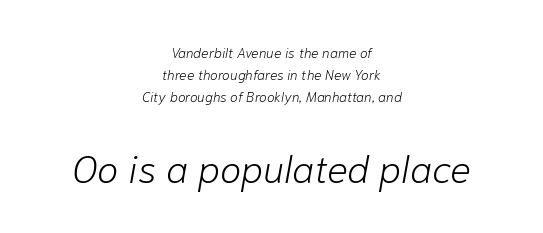
Q: Is the text bold? A: No.
Q: Is the text italic (slanted)? A: Yes, it leans right by about 10 degrees.
Q: Is the text underlined? A: No.
Q: How is the paragraph aligned? A: Centered.
Q: Is the spacing between letters normal or unusually wide? A: Normal.
Q: Is the spacing between lines tight, normal or loose? A: Normal.
Q: Which block of text is set in a larger size, the first (top) or the second (bottom)? A: The second (bottom) one.
Q: Width (condensed, normal, or wide)? A: Normal.
Q: Stroke contrast? A: Low.
Q: x-height? A: Medium.
Q: Monospaced? A: No.
